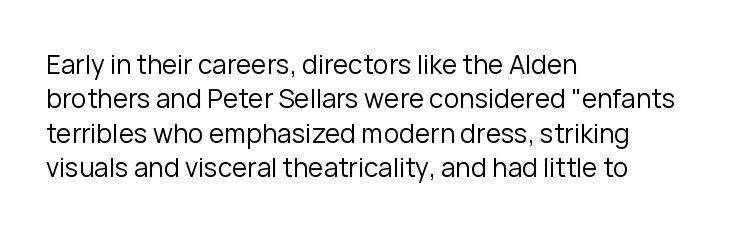
Q: Is the text bold? A: No.
Q: Is the text italic (slanted)? A: No, it is upright.
Q: Is the text underlined? A: No.
Q: How is the paragraph aligned? A: Left-aligned.
Q: Is the spacing between letters normal or unusually wide? A: Normal.
Q: Is the spacing between lines tight, normal or loose? A: Normal.
